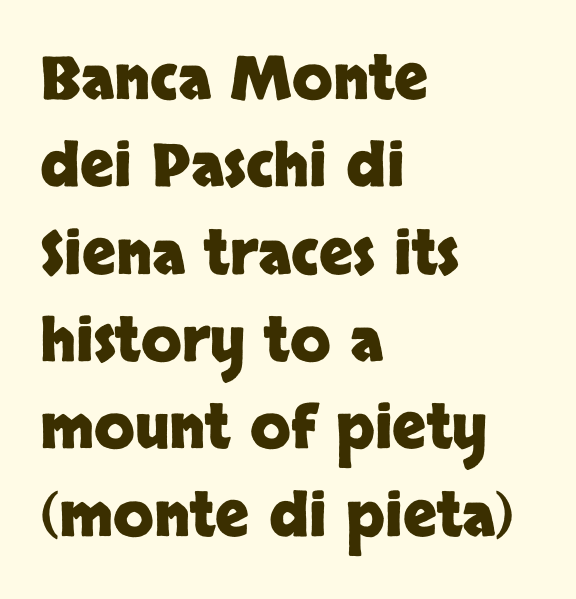
The image shows 59 px heavy sans-serif type, upright; set left-aligned, normal line spacing (1.48x), normal letter spacing, not underlined; low stroke contrast and a large x-height.
